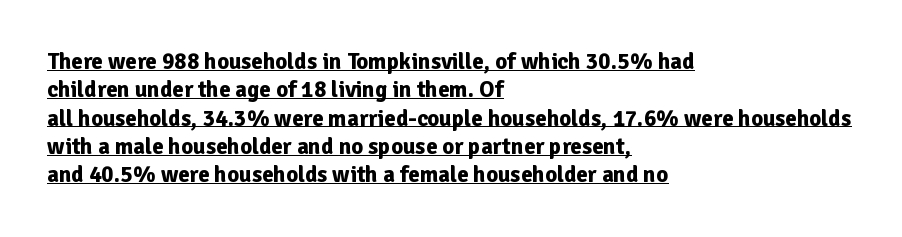
{"italic": "no", "bold": "yes", "underline": "yes", "align": "left", "line_spacing_ratio": 1.23, "letter_spacing": "normal", "letter_spacing_em": 0.0, "glyph_px": 23}
